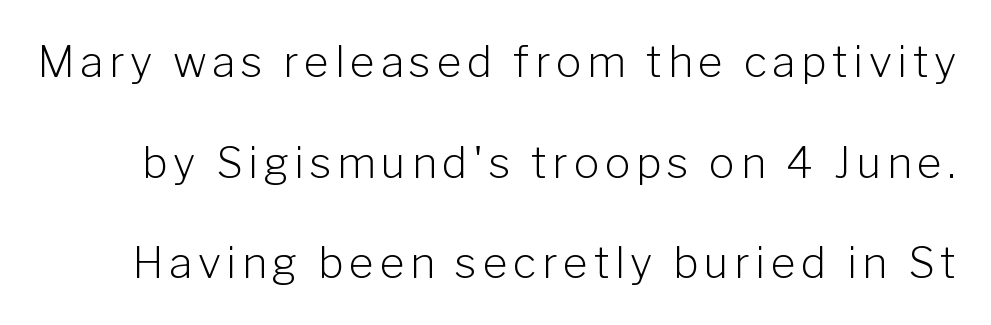
Check under the words: just untouched page. The font is comparable to plain body text, perhaps lighter. One glance says open: line gaps are wider than usual. Italic: no, the glyphs are upright roman. To sum up the face: it is a sans, with no serifs. The rendering uses natural spacing where letterforms have individual widths.
